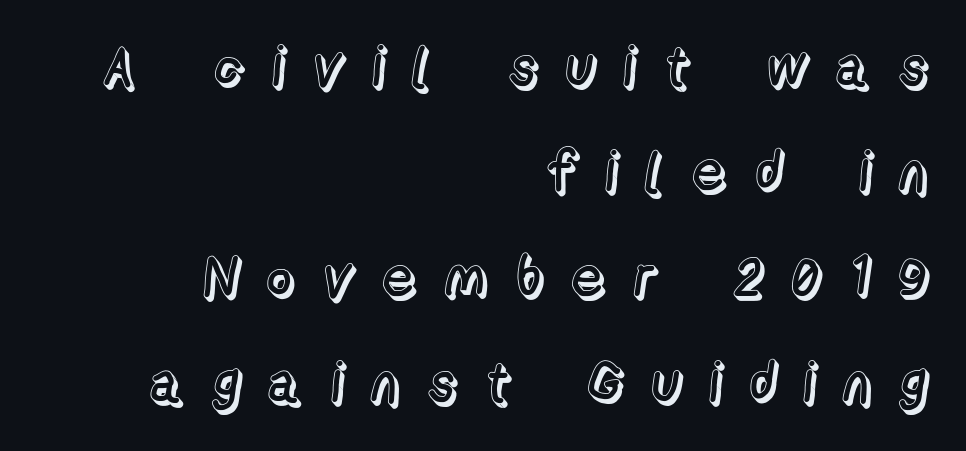
Q: Is the text italic (slanted)? A: Yes.
Q: Is the text underlined? A: No.
Q: How is the paragraph aligned? A: Right-aligned.
Q: Is the spacing between letters normal or unusually wide? A: Unusually wide.
Q: Width (condensed, normal, or wide)? A: Normal.
Q: x-height? A: Medium.
Q: Monospaced? A: No.
